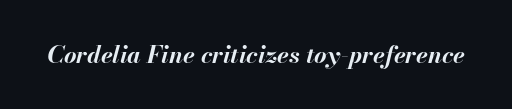
In terms of posture, this sample is oblique. Nobody drew a line under any word here. In terms of letterspacing, this is plain default setting. Does the weight exceed regular? Yes, all the way to bold.
